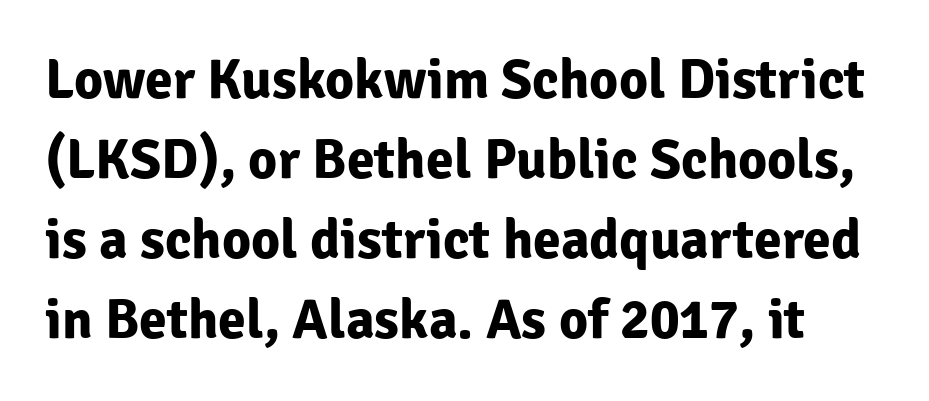
The image shows 56 px bold sans-serif type, upright; set normal line spacing (1.43x), normal letter spacing, not underlined; low stroke contrast and a medium x-height.
